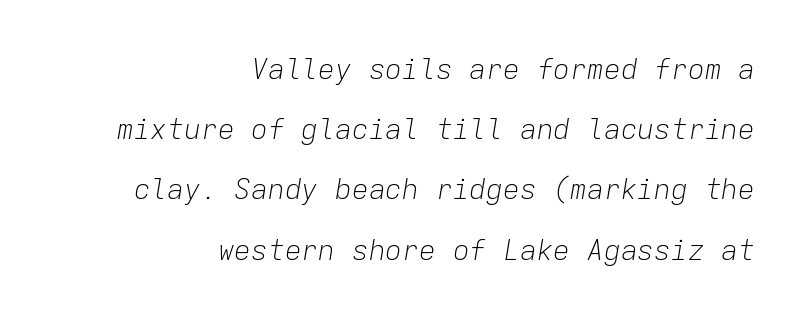
The image shows 28 px light type, italic (leaning right), monospaced; set right-aligned, loose line spacing (2.15x), normal letter spacing, not underlined; low stroke contrast and a medium x-height.
